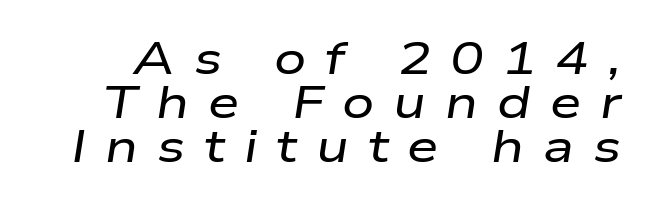
The image shows 45 px wide type, italic (leaning right); set tight line spacing (0.98x), unusually wide letter spacing (+0.42 em), not underlined; low stroke contrast and a medium x-height.
